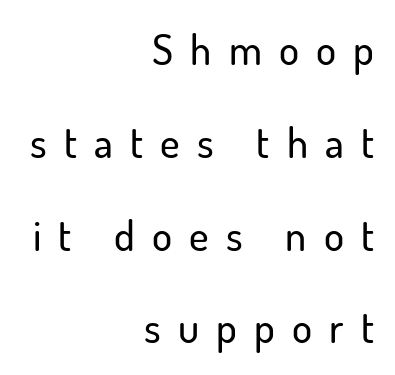
The image shows 42 px sans-serif type, upright; set right-aligned, loose line spacing (2.21x), unusually wide letter spacing (+0.41 em), not underlined; low stroke contrast and a small x-height.
